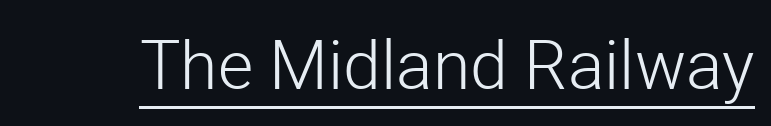
Q: Is the text bold? A: No.
Q: Is the text italic (slanted)? A: No, it is upright.
Q: Is the typeface a serif or a sans-serif typeface? A: Sans-serif.
Q: Is the text underlined? A: Yes.
Q: Is the spacing between letters normal or unusually wide? A: Normal.
Q: Width (condensed, normal, or wide)? A: Normal.
Q: Stroke contrast? A: Low.
Q: x-height? A: Medium.
Q: Monospaced? A: No.
